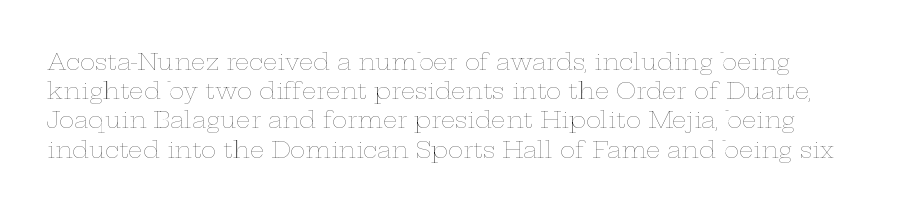
{"italic": "no", "bold": "no", "underline": "no", "line_spacing": "normal", "line_spacing_ratio": 1.27, "letter_spacing": "normal", "letter_spacing_em": 0.0, "glyph_px": 23}
